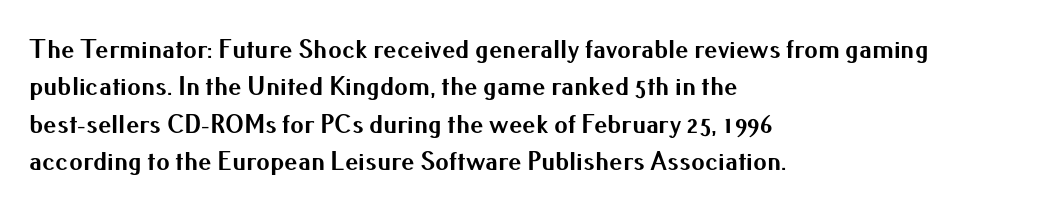
The image shows 27 px bold type, upright; set left-aligned, normal line spacing (1.38x), normal letter spacing, not underlined.
